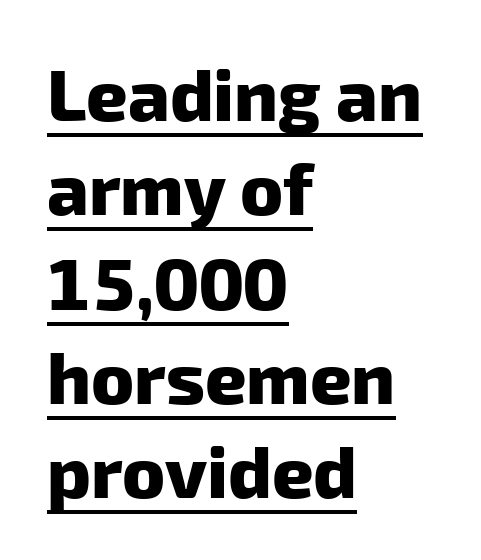
The image shows 72 px heavy sans-serif type; set left-aligned, normal line spacing (1.31x), normal letter spacing, underlined; low stroke contrast and a medium x-height.
